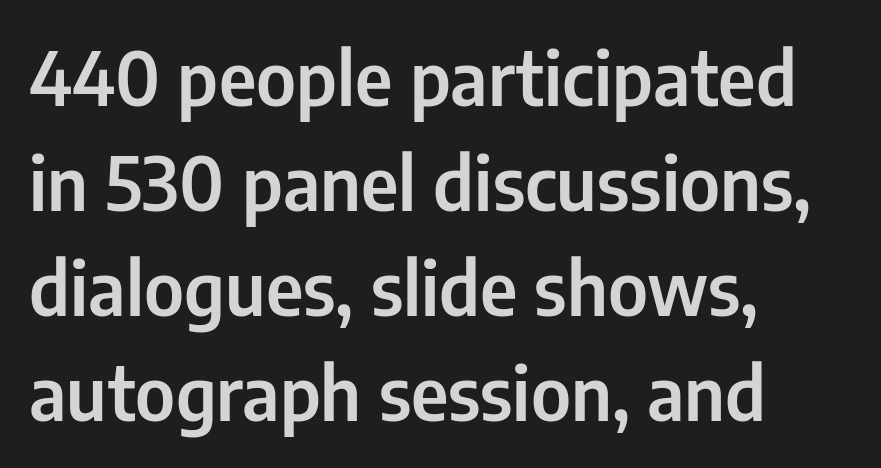
{"serif": "no", "italic": "no", "width": "condensed", "stroke_contrast": "low", "x_height": "medium", "monospaced": "no", "underline": "no", "align": "left", "line_spacing": "normal", "line_spacing_ratio": 1.42, "letter_spacing": "normal", "letter_spacing_em": 0.0, "glyph_px": 74}
